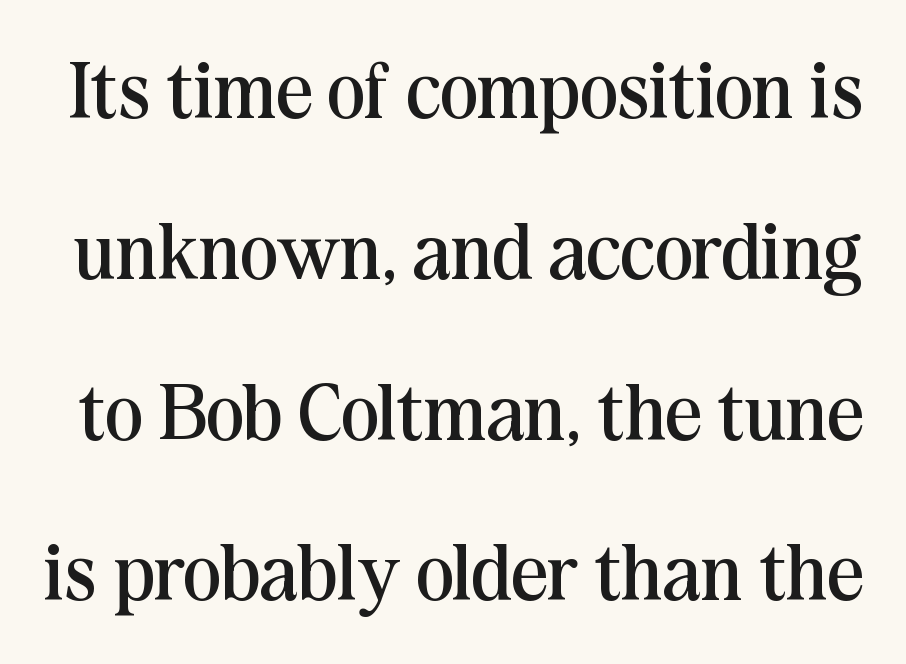
Spacing between characters is what you'd get straight out of the box. Is there any slant? The stems are plumb. No chunkiness to these letters — they're not bold. Varying glyph widths throughout — classic text-font behaviour. Little horizontal feet cap the strokes, marking this as serif type.
